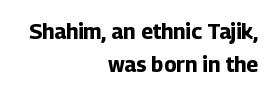
The image shows 21 px bold type, upright; set right-aligned, normal line spacing (1.56x), normal letter spacing, not underlined.
